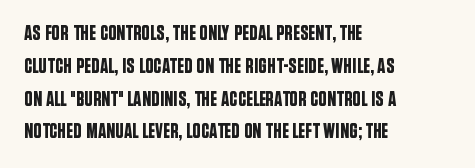
Q: Is the text italic (slanted)? A: No, it is upright.
Q: Is the text underlined? A: No.
Q: How is the paragraph aligned? A: Left-aligned.
Q: Is the spacing between letters normal or unusually wide? A: Normal.
Q: Is the spacing between lines tight, normal or loose? A: Normal.
